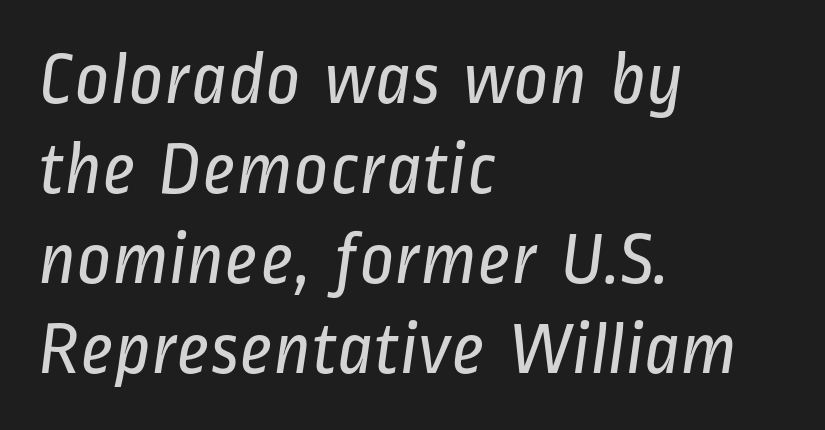
Q: Is the text bold? A: No.
Q: Is the typeface a serif or a sans-serif typeface? A: Sans-serif.
Q: Is the text underlined? A: No.
Q: How is the paragraph aligned? A: Left-aligned.
Q: Is the spacing between letters normal or unusually wide? A: Normal.
Q: Width (condensed, normal, or wide)? A: Condensed.
Q: Stroke contrast? A: Low.
Q: x-height? A: Medium.
Q: Monospaced? A: No.
